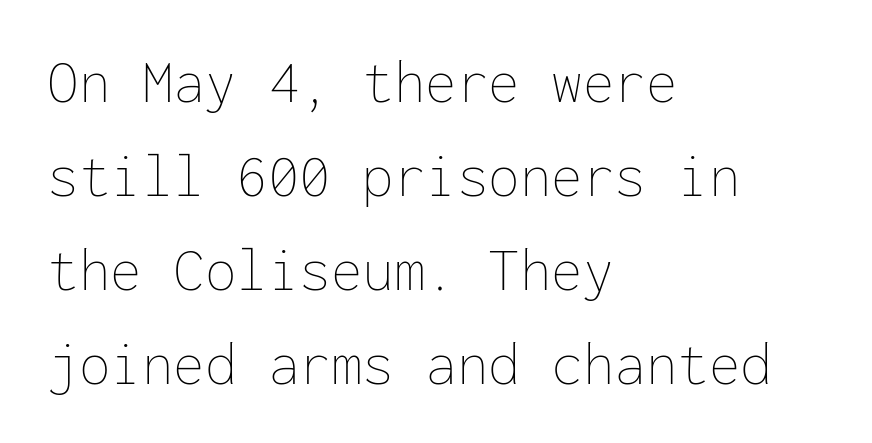
{"italic": "no", "bold": "no", "weight": "thin", "width": "normal", "stroke_contrast": "low", "x_height": "medium", "monospaced": "yes", "underline": "no", "align": "left", "line_spacing": "normal", "line_spacing_ratio": 1.49, "letter_spacing": "normal", "letter_spacing_em": 0.0, "glyph_px": 63}
